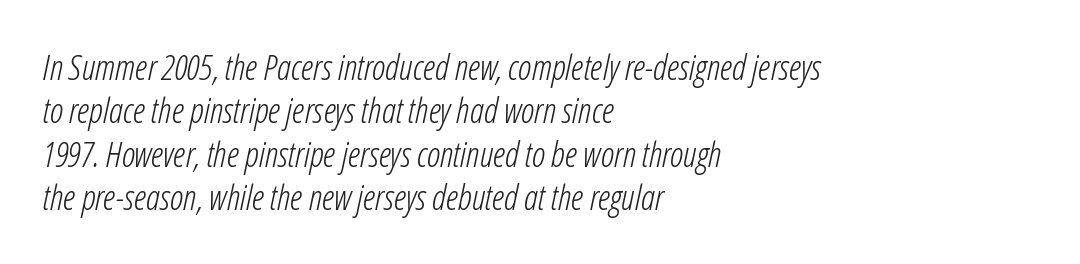
{"italic": "yes", "lean": "right", "slant_degrees": 12, "bold": "no", "weight": "light", "width": "condensed", "stroke_contrast": "low", "x_height": "medium", "monospaced": "no", "underline": "no", "align": "left", "line_spacing_ratio": 1.24, "letter_spacing": "normal", "letter_spacing_em": 0.0, "glyph_px": 35}
